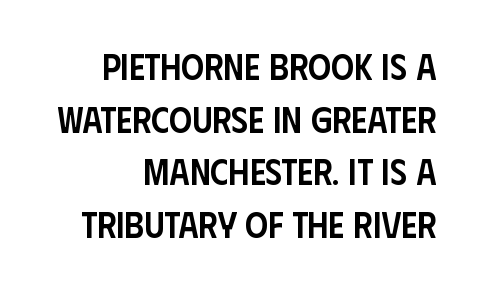
{"serif": "no", "italic": "no", "bold": "semi", "weight": "semibold", "width": "condensed", "stroke_contrast": "low", "x_height": "large", "monospaced": "no", "underline": "no", "align": "right", "line_spacing": "normal", "line_spacing_ratio": 1.46, "letter_spacing": "normal", "letter_spacing_em": 0.0, "glyph_px": 36}
